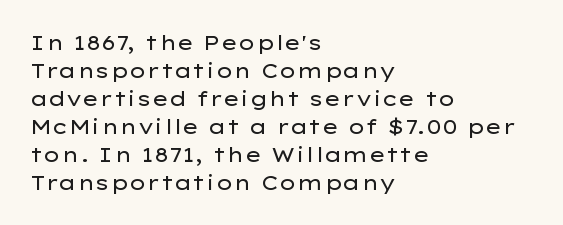
{"italic": "no", "bold": "no", "underline": "no", "align": "left", "line_spacing": "normal", "line_spacing_ratio": 1.4, "letter_spacing": "normal", "letter_spacing_em": 0.0, "glyph_px": 20}
